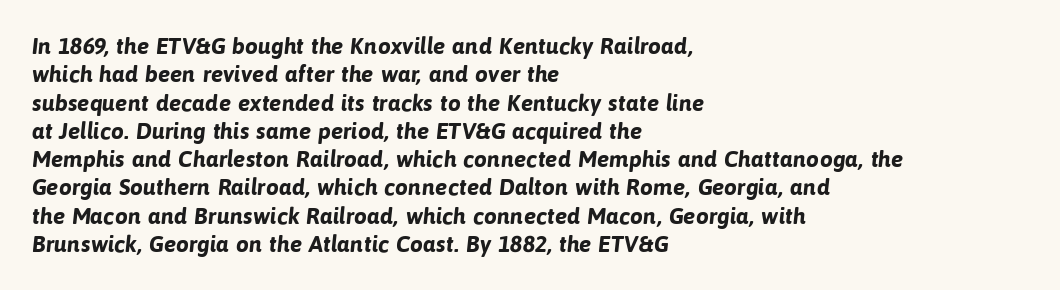
Words appear dense and cohesive because spacing is normal. A classic flush-left, rag-right setting is used for this passage. No word sits above an underline. The sample has been set heavy, in full bold.
